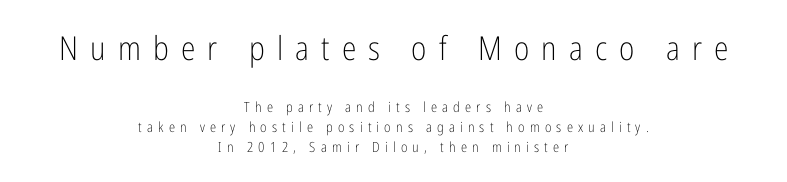
Q: Is the text bold? A: No.
Q: Is the text italic (slanted)? A: No, it is upright.
Q: Is the typeface a serif or a sans-serif typeface? A: Sans-serif.
Q: Is the text underlined? A: No.
Q: How is the paragraph aligned? A: Centered.
Q: Is the spacing between letters normal or unusually wide? A: Unusually wide.
Q: Is the spacing between lines tight, normal or loose? A: Normal.
Q: Which block of text is set in a larger size, the first (top) or the second (bottom)? A: The first (top) one.
Q: Width (condensed, normal, or wide)? A: Condensed.
Q: Stroke contrast? A: Low.
Q: x-height? A: Medium.
Q: Monospaced? A: No.
